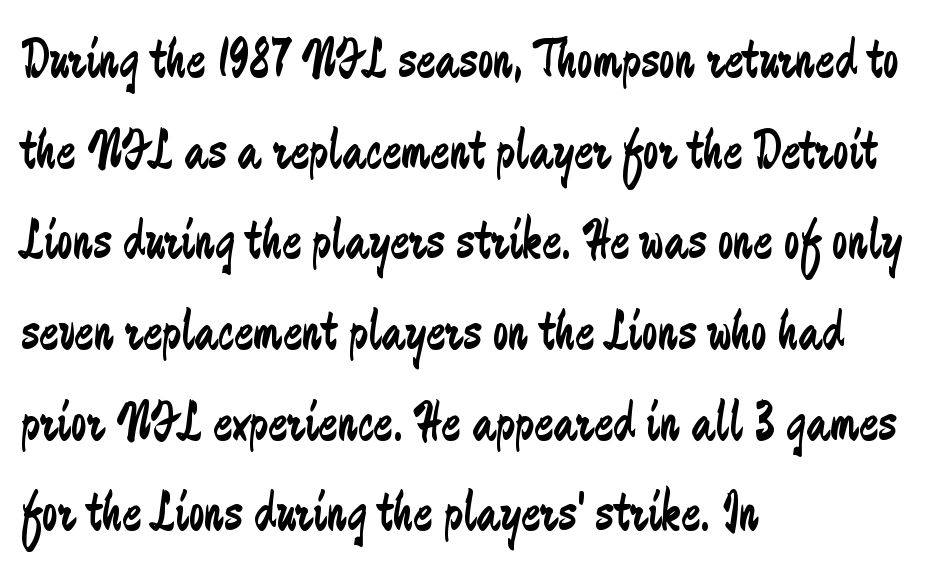
The specimen omits any rule beneath the text block's lines. The line-height multiplier appears to be the usual default. Each line starts at the same left margin while the right side varies. A typesetter would label this face a sans.
